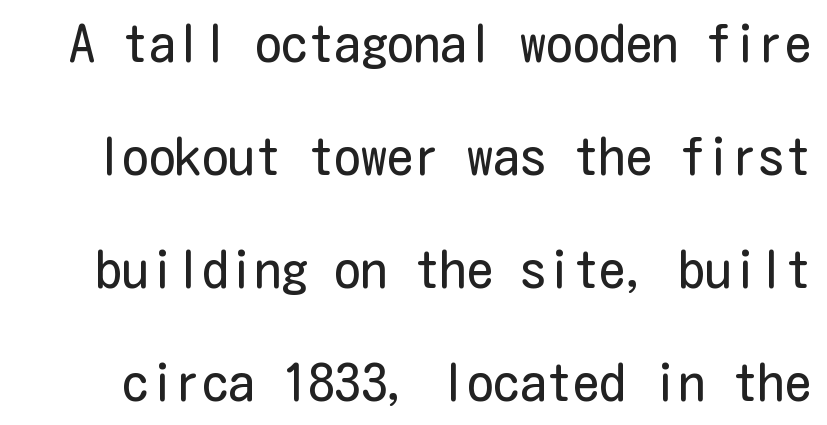
The image shows 53 px regular-weight, condensed sans-serif type, upright; set loose line spacing (2.13x), normal letter spacing, not underlined; low stroke contrast and a medium x-height.
